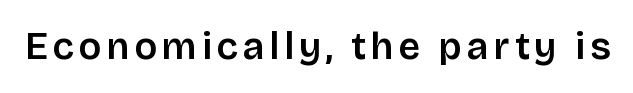
Typographic density is moderately raised because the face is semibold. Note the varied advance widths — an 'i' is clearly narrower than an 'm'. Plain, unruled lines of type. Every character sits straight up, as roman type does.
